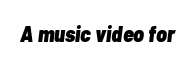
{"italic": "yes", "lean": "right", "slant_degrees": 7, "bold": "yes", "underline": "no", "letter_spacing": "normal", "letter_spacing_em": 0.0, "glyph_px": 22}
